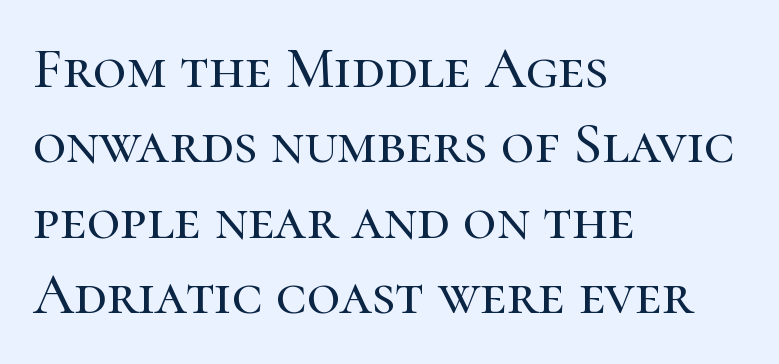
Default kerning and tracking; the words read as compact shapes. Here the designer chose a conventional face with non-uniform glyph widths. Reading down the block, your eye returns to a fixed left position each line. Vertically, the passage feels balanced, rows spaced as you'd expect. Unmarked baselines from the first word to the last.
